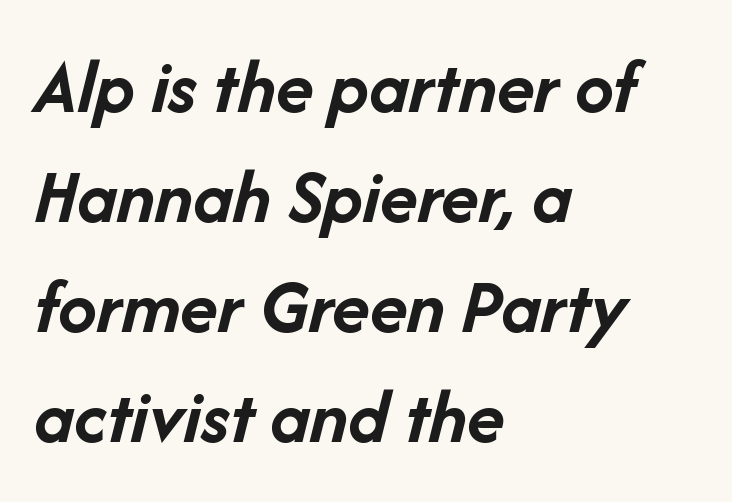
The image shows 78 px semibold type, italic (leaning right); set left-aligned, normal line spacing (1.41x), normal letter spacing, not underlined; low stroke contrast and a medium x-height.
